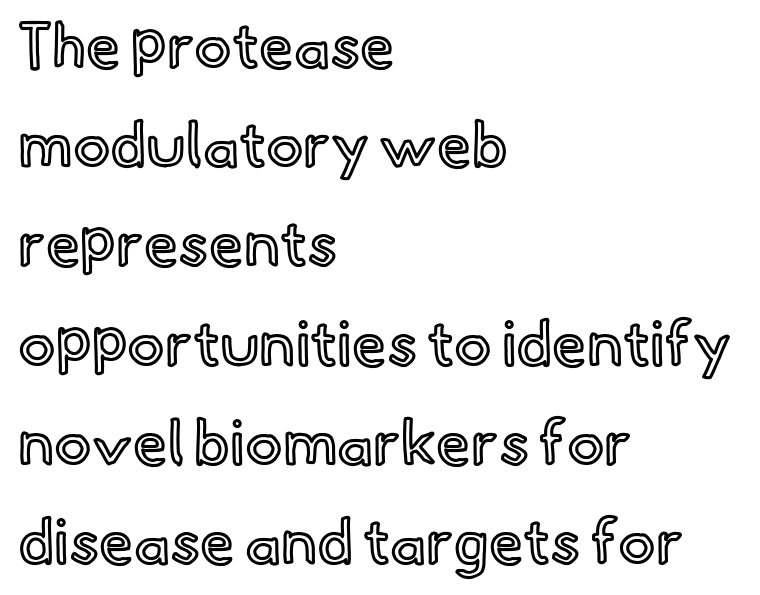
{"italic": "no", "width": "normal", "x_height": "small", "monospaced": "no", "underline": "no", "align": "left", "line_spacing": "normal", "line_spacing_ratio": 1.6, "letter_spacing": "normal", "letter_spacing_em": 0.0, "glyph_px": 62}
